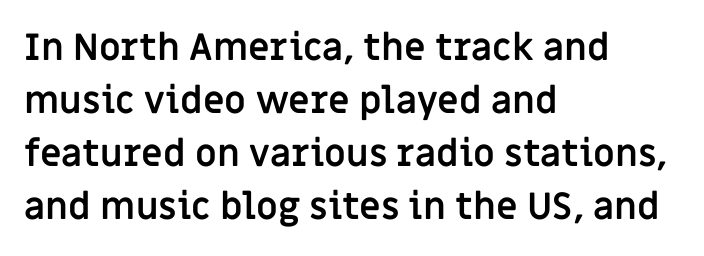
{"serif": "no", "italic": "no", "bold": "yes", "weight": "semibold", "width": "normal", "stroke_contrast": "low", "x_height": "large", "monospaced": "no", "underline": "no", "align": "left", "line_spacing": "normal", "line_spacing_ratio": 1.43, "letter_spacing": "normal", "letter_spacing_em": 0.0, "glyph_px": 37}
